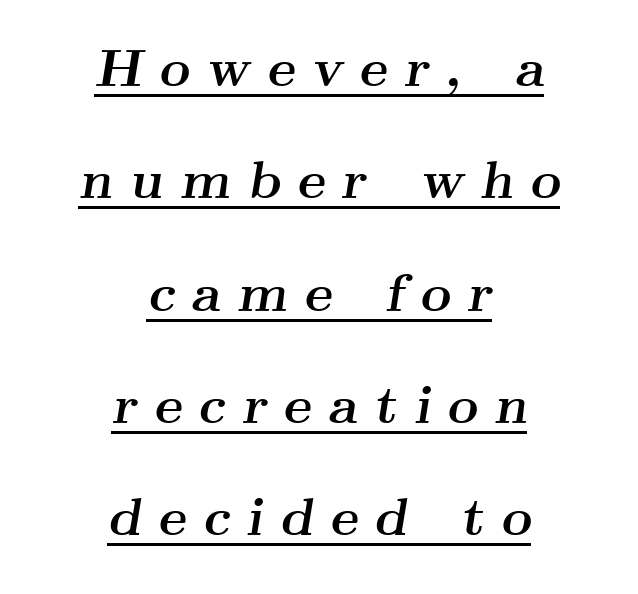
{"serif": "yes", "italic": "yes", "lean": "right", "slant_degrees": 9, "bold": "yes", "weight": "semibold", "width": "wide", "stroke_contrast": "medium", "x_height": "small", "monospaced": "no", "underline": "yes", "align": "center", "line_spacing": "loose", "line_spacing_ratio": 2.12, "letter_spacing": "wide", "letter_spacing_em": 0.31, "glyph_px": 53}
